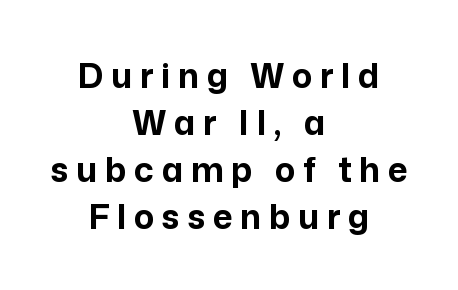
{"serif": "no", "italic": "no", "bold": "yes", "weight": "bold", "width": "normal", "stroke_contrast": "low", "x_height": "medium", "monospaced": "no", "underline": "no", "align": "center", "line_spacing": "normal", "line_spacing_ratio": 1.38, "letter_spacing": "wide", "letter_spacing_em": 0.22, "glyph_px": 34}
